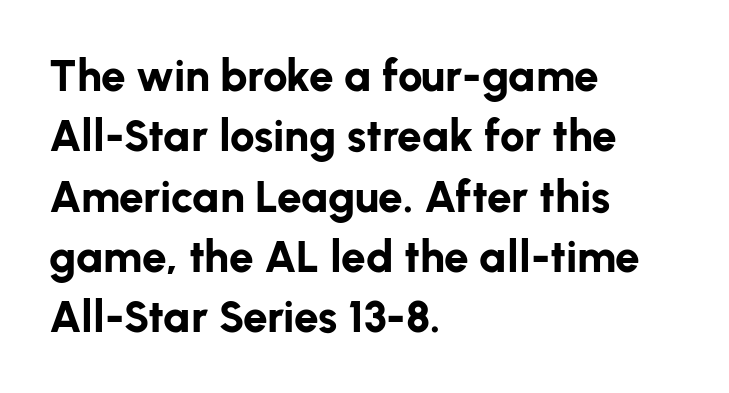
The image shows 44 px bold sans-serif type, upright; set left-aligned, normal line spacing (1.37x), normal letter spacing, not underlined; low stroke contrast and a medium x-height.
